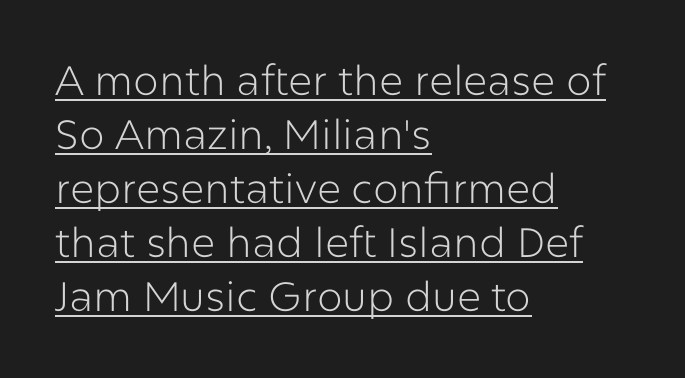
You could not count columns in this text — the font is proportionally spaced. Characters follow at the spacing the type designer built in. The paragraph has a hard left edge and a soft right edge. The font sits on the lighter half of the weight spectrum, regular included. The space between consecutive lines is moderate. If you drew a line through each stem, it would be perfectly vertical.
